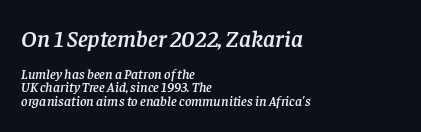
The image shows 24 px text type, italic (leaning right); set left-aligned, tight line spacing (0.98x), normal letter spacing, not underlined; the first (top) block is 1.71x larger.
